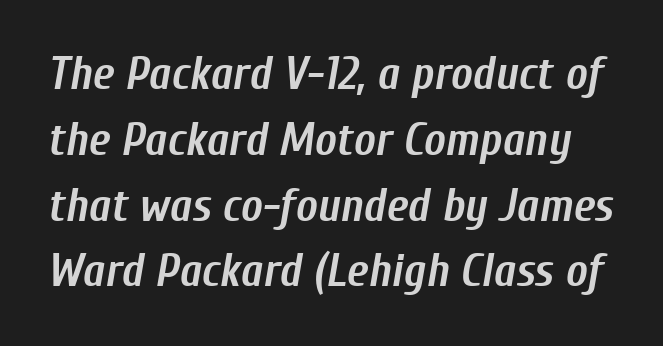
The image shows 46 px semibold, condensed type, italic (leaning right); set normal line spacing (1.43x), normal letter spacing, not underlined; low stroke contrast and a medium x-height.
